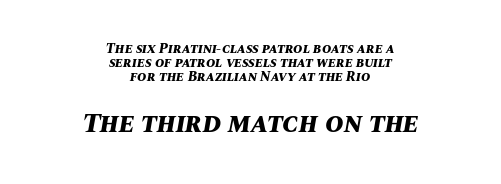
The image shows 28 px bold type, italic (leaning right); set centered, tight line spacing (1.0x), normal letter spacing, not underlined; the second (bottom) block is 2.0x larger; medium stroke contrast and a large x-height.
